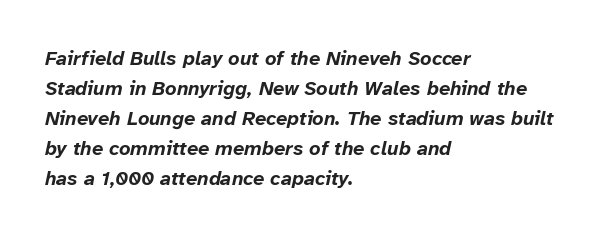
{"italic": "yes", "lean": "right", "slant_degrees": 12, "bold": "yes", "underline": "no", "align": "left", "line_spacing": "normal", "line_spacing_ratio": 1.5, "letter_spacing": "normal", "letter_spacing_em": 0.0, "glyph_px": 20}
